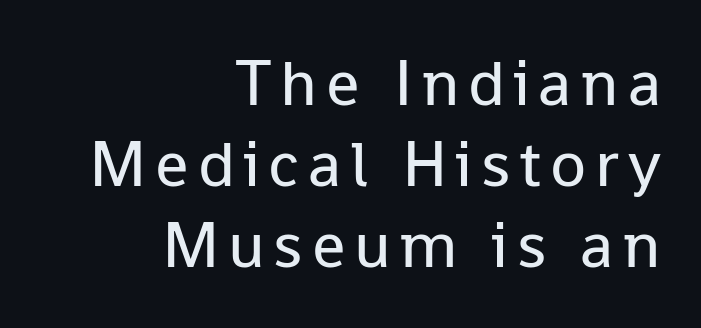
Q: Is the text bold? A: No.
Q: Is the text italic (slanted)? A: No, it is upright.
Q: Is the typeface a serif or a sans-serif typeface? A: Sans-serif.
Q: Is the text underlined? A: No.
Q: How is the paragraph aligned? A: Right-aligned.
Q: Width (condensed, normal, or wide)? A: Normal.
Q: Stroke contrast? A: Low.
Q: x-height? A: Medium.
Q: Monospaced? A: No.
